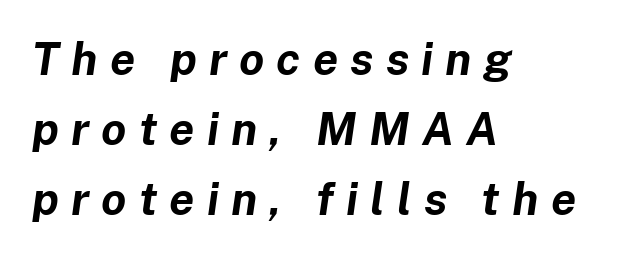
Q: Is the text bold? A: Yes.
Q: Is the text italic (slanted)? A: Yes, it leans right by about 8 degrees.
Q: Is the text underlined? A: No.
Q: How is the paragraph aligned? A: Left-aligned.
Q: Is the spacing between letters normal or unusually wide? A: Unusually wide.
Q: Is the spacing between lines tight, normal or loose? A: Normal.
Q: Width (condensed, normal, or wide)? A: Normal.
Q: Stroke contrast? A: Low.
Q: x-height? A: Medium.
Q: Monospaced? A: No.
